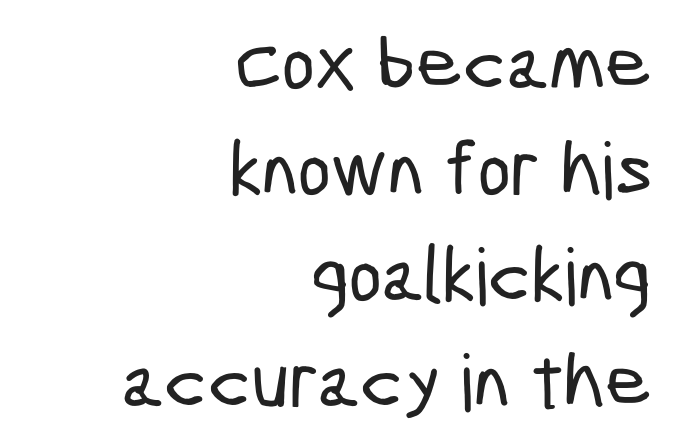
Normally led — the rows are evenly, conventionally spaced. Look at the bottom of the vertical strokes: they stop flat, with no serifs. The lines in this sample share a right terminus and differ only in where they begin. The passage shown is not underscored anywhere. Tracking here is standard; glyphs follow each other at the usual distance. Is this a fixed-width face? No — the glyphs have proportional, varying widths.
